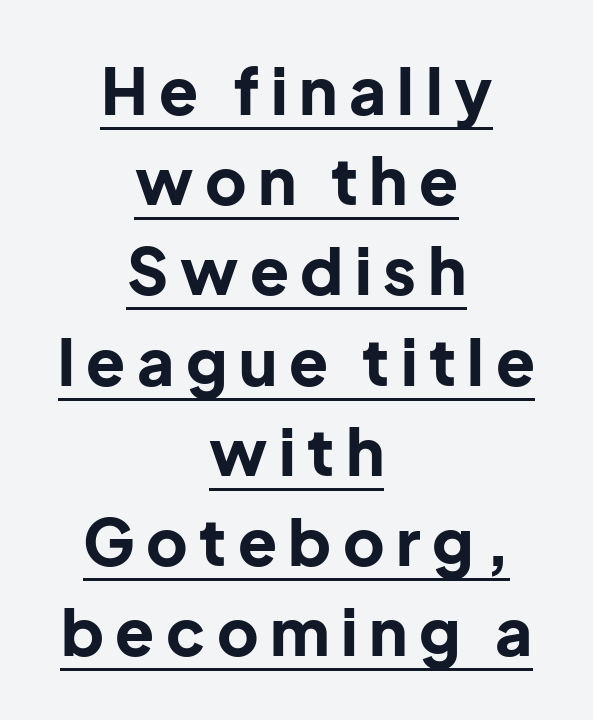
The image shows 64 px bold sans-serif type, upright; set centered, normal line spacing (1.41x), underlined; low stroke contrast and a medium x-height.
